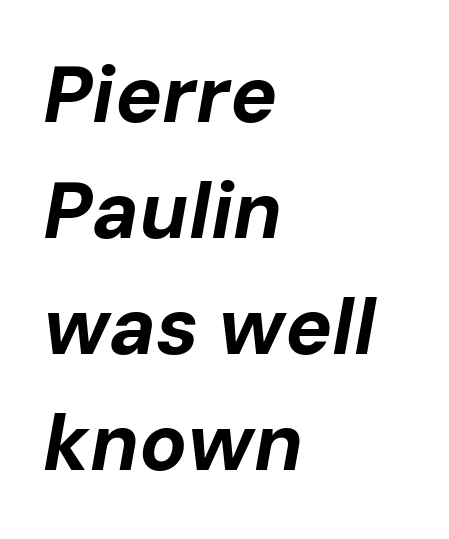
Nothing unusual about the tracking: characters are spaced as the font intends. Emphasis-style slanted type is in use. Bare-footed words on every line. The compositor pushed each line to the left boundary. The rendering uses natural spacing where letterforms have individual widths. Reading down the column, the eye jumps a familiar distance to each next line.
